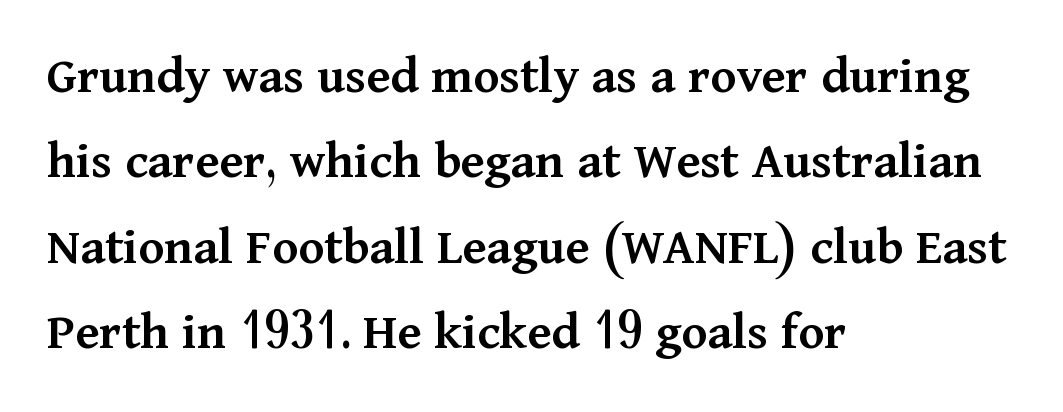
{"serif": "yes", "italic": "no", "bold": "semi", "weight": "semibold", "width": "normal", "stroke_contrast": "medium", "x_height": "medium", "monospaced": "no", "underline": "no", "align": "left", "line_spacing": "normal", "line_spacing_ratio": 1.58, "letter_spacing": "normal", "letter_spacing_em": 0.0, "glyph_px": 54}
